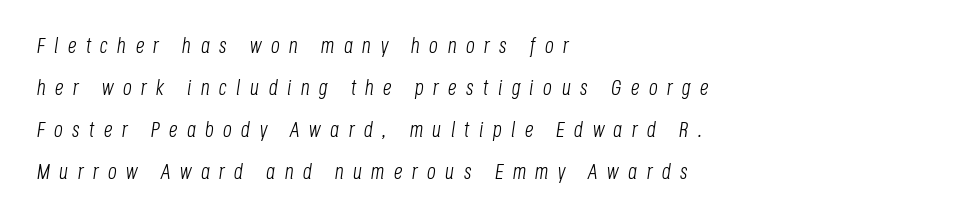
Q: Is the text bold? A: No.
Q: Is the text italic (slanted)? A: Yes, it leans right by about 8 degrees.
Q: Is the text underlined? A: No.
Q: How is the paragraph aligned? A: Left-aligned.
Q: Is the spacing between letters normal or unusually wide? A: Unusually wide.
Q: Is the spacing between lines tight, normal or loose? A: Loose.
